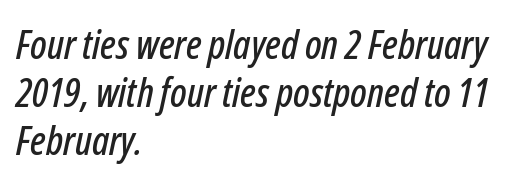
Q: Is the text italic (slanted)? A: Yes, it leans right by about 12 degrees.
Q: Is the text underlined? A: No.
Q: How is the paragraph aligned? A: Left-aligned.
Q: Is the spacing between letters normal or unusually wide? A: Normal.
Q: Width (condensed, normal, or wide)? A: Condensed.
Q: Stroke contrast? A: Low.
Q: x-height? A: Medium.
Q: Monospaced? A: No.
